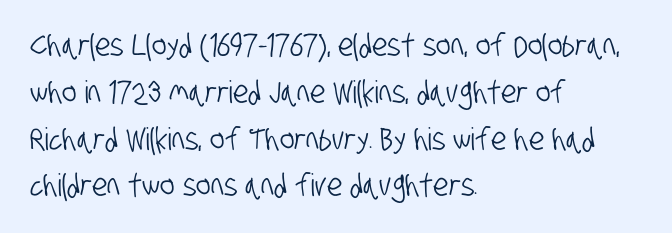
The image shows 31 px condensed sans-serif type; set left-aligned, normal line spacing (1.51x), normal letter spacing, not underlined; low stroke contrast and a large x-height.
